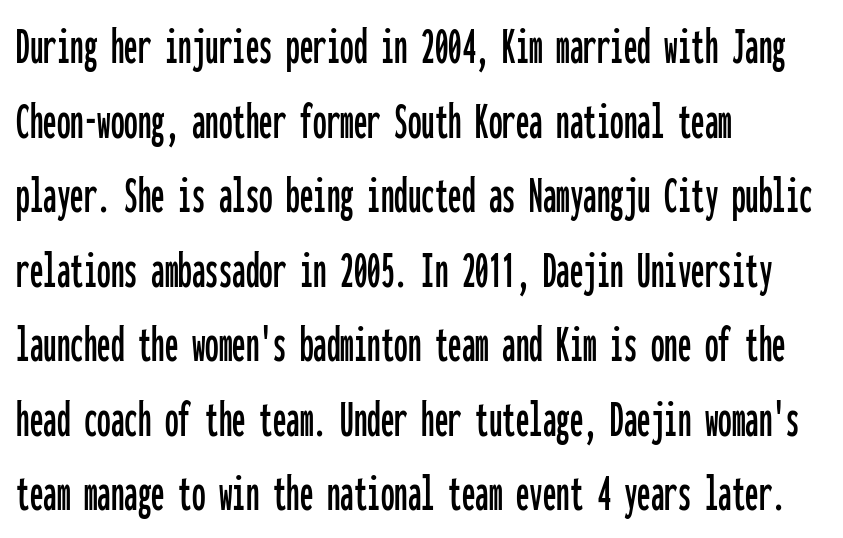
Q: Is the text italic (slanted)? A: No, it is upright.
Q: Is the typeface a serif or a sans-serif typeface? A: Sans-serif.
Q: Is the text underlined? A: No.
Q: How is the paragraph aligned? A: Left-aligned.
Q: Is the spacing between letters normal or unusually wide? A: Normal.
Q: Is the spacing between lines tight, normal or loose? A: Normal.
Q: Width (condensed, normal, or wide)? A: Condensed.
Q: Stroke contrast? A: Low.
Q: x-height? A: Medium.
Q: Monospaced? A: Yes.
